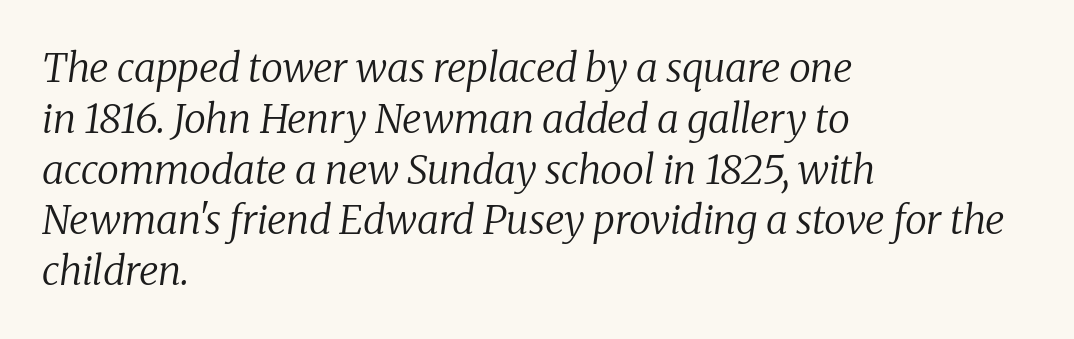
The image shows 40 px regular-weight serif type, italic (leaning right); set left-aligned, normal line spacing (1.27x), normal letter spacing, not underlined; low stroke contrast and a medium x-height.
